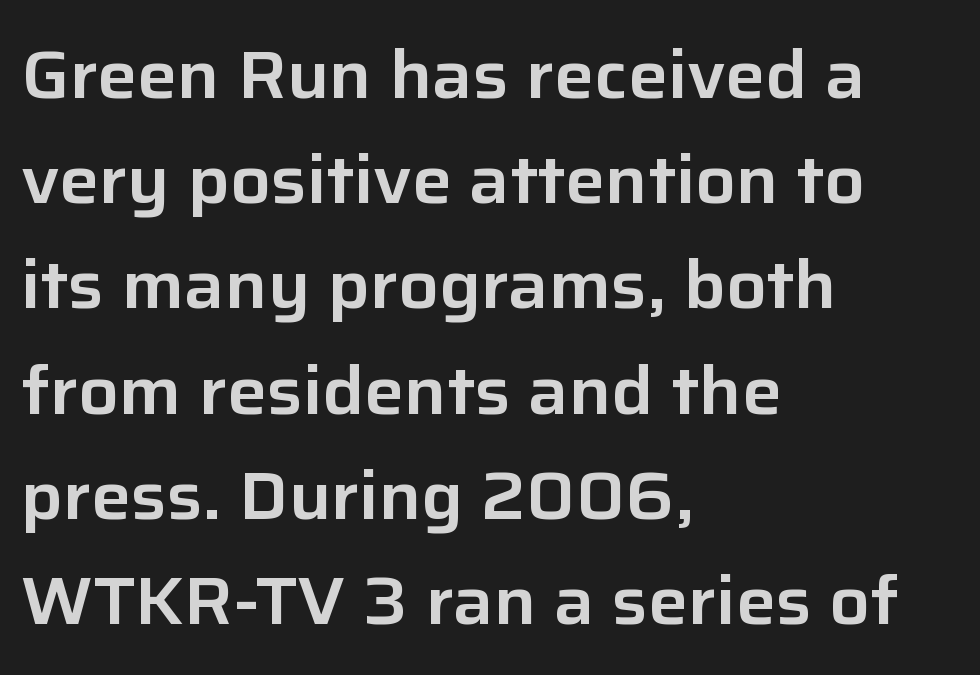
The image shows 67 px sans-serif type, upright; set left-aligned, normal line spacing (1.57x), normal letter spacing, not underlined; low stroke contrast and a medium x-height.
